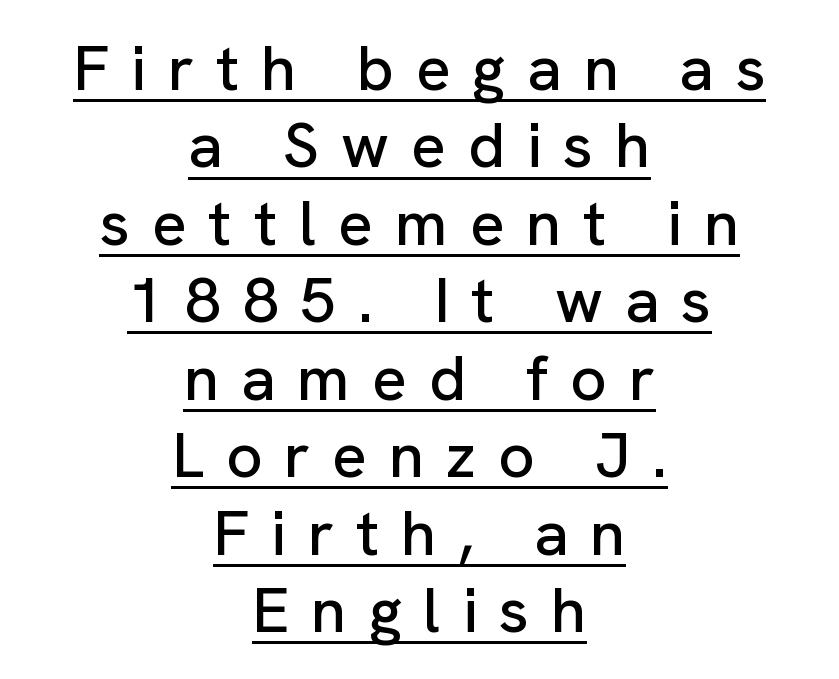
Varying glyph widths throughout — classic text-font behaviour. This is sans-serif lettering, the kind often seen on screens and signage. The typesetter has applied underlining to the passage shown. Casual observation: everything's sitting right in the middle.
